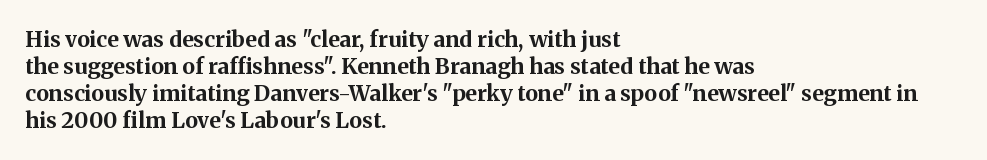
The image shows 22 px bold type, upright; set left-aligned, line spacing 1.23x, normal letter spacing, not underlined.
